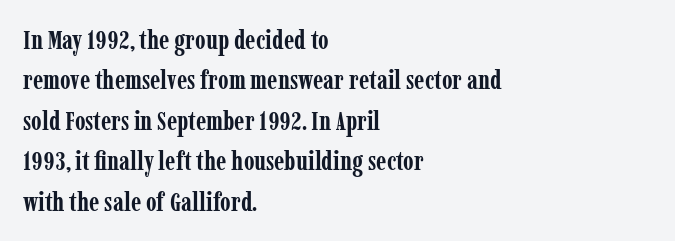
The image shows 27 px bold type, upright; set left-aligned, normal line spacing (1.5x), normal letter spacing, not underlined.
